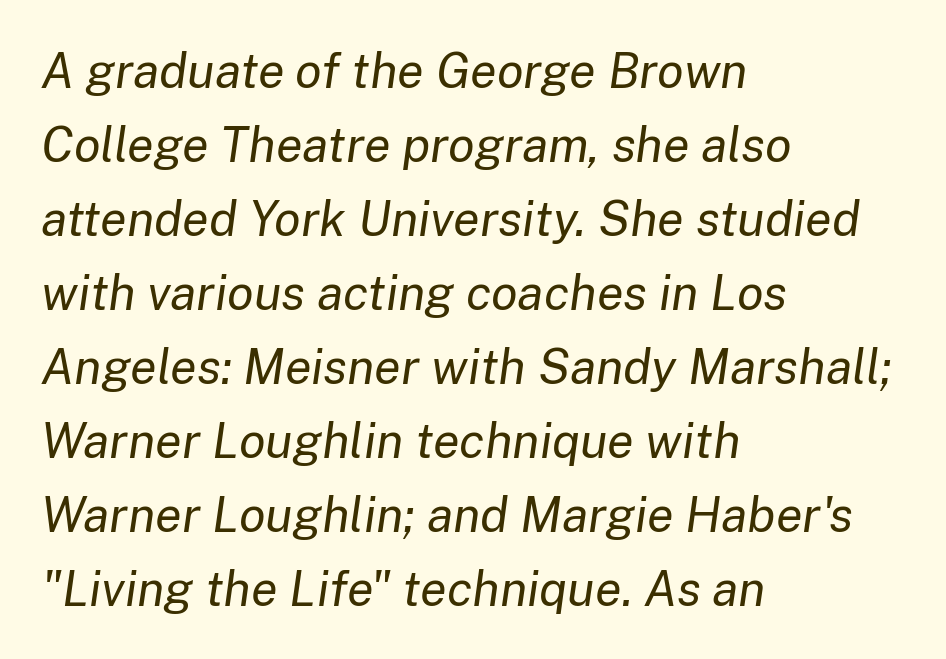
The image shows 49 px regular-weight type, italic (leaning right); set left-aligned, normal line spacing (1.51x), normal letter spacing, not underlined; low stroke contrast and a medium x-height.
